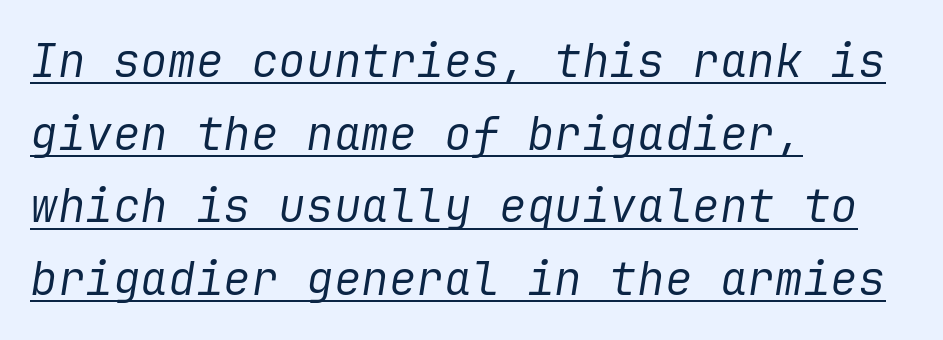
The image shows 46 px regular-weight type, italic (leaning right); set left-aligned, normal line spacing (1.58x), normal letter spacing, underlined; low stroke contrast and a medium x-height.
